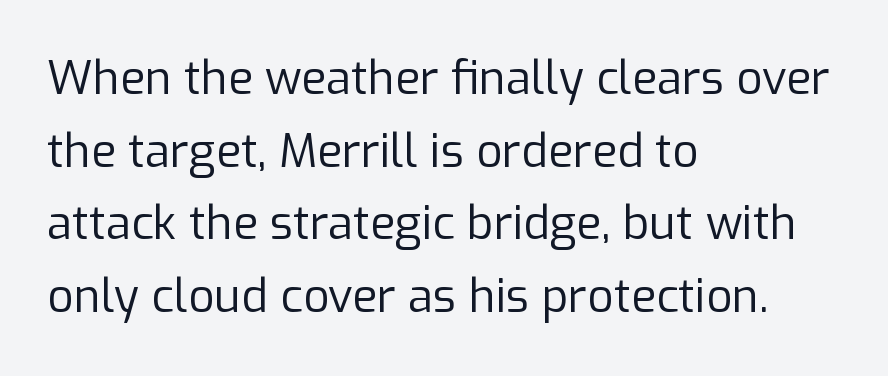
The image shows 46 px regular-weight sans-serif type, upright; set left-aligned, normal line spacing (1.58x), normal letter spacing, not underlined; low stroke contrast and a medium x-height.
